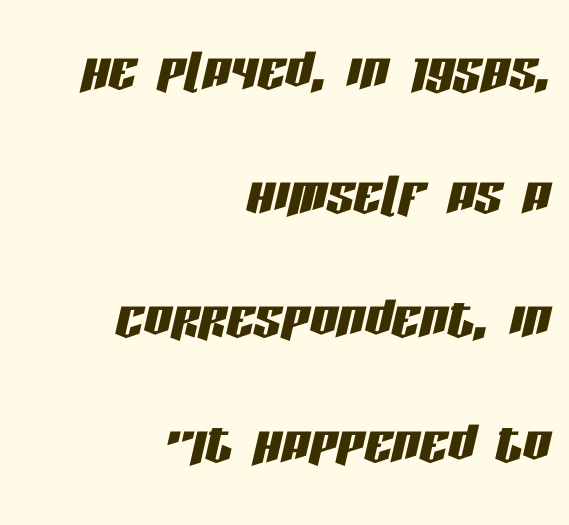
{"italic": "yes", "lean": "right", "slant_degrees": 13, "width": "condensed", "stroke_contrast": "low", "x_height": "large", "monospaced": "no", "underline": "no", "align": "right", "line_spacing_ratio": 1.8, "letter_spacing": "normal", "letter_spacing_em": 0.0, "glyph_px": 69}
